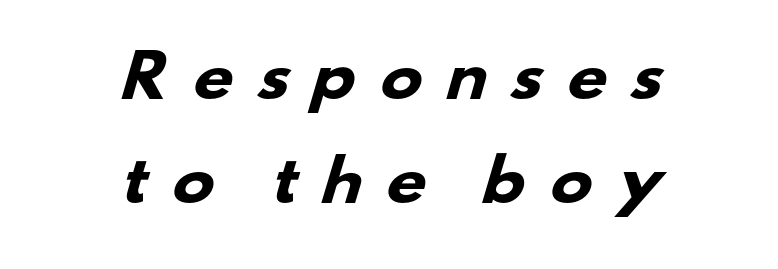
The image shows 57 px heavy, wide sans-serif type; set centered, line spacing 1.83x, unusually wide letter spacing (+0.38 em), not underlined; low stroke contrast and a small x-height.
